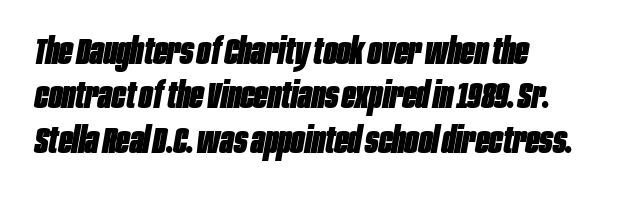
Q: Is the text bold? A: Yes.
Q: Is the text italic (slanted)? A: Yes, it leans right by about 10 degrees.
Q: Is the text underlined? A: No.
Q: How is the paragraph aligned? A: Left-aligned.
Q: Is the spacing between letters normal or unusually wide? A: Normal.
Q: Width (condensed, normal, or wide)? A: Condensed.
Q: Stroke contrast? A: Low.
Q: x-height? A: Large.
Q: Monospaced? A: No.
